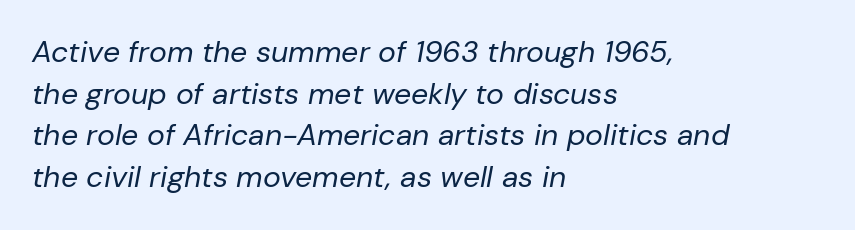
The image shows 30 px regular-weight type, italic (leaning right); set left-aligned, normal line spacing (1.39x), normal letter spacing, not underlined; low stroke contrast and a medium x-height.
